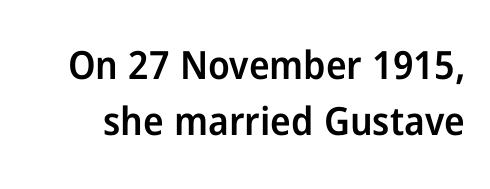
Vertical spacing — default. Each row of text sits above clean, open space. Each letter's strokes conclude bluntly, with no projecting serifs. In terms of weight, the rendering is demibold, just under bold. The passage shown is typed in a proportional face where columns would drift.
